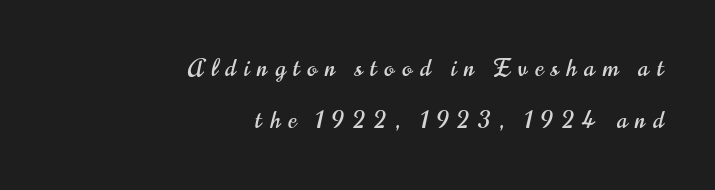
{"underline": "no", "align": "right", "line_spacing": "loose", "line_spacing_ratio": 2.28, "letter_spacing": "wide", "letter_spacing_em": 0.35, "glyph_px": 23}
